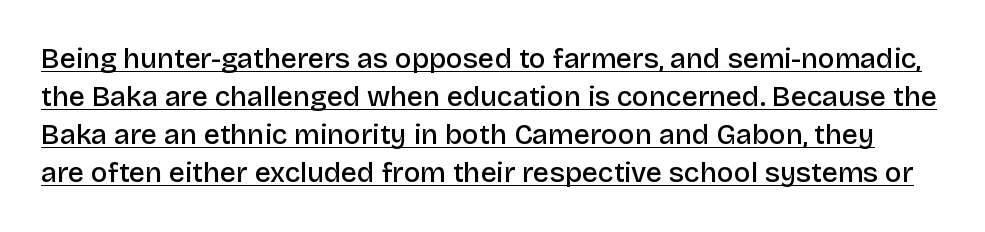
The image shows 28 px semibold sans-serif type, upright; set normal line spacing (1.36x), normal letter spacing, underlined; low stroke contrast and a large x-height.
